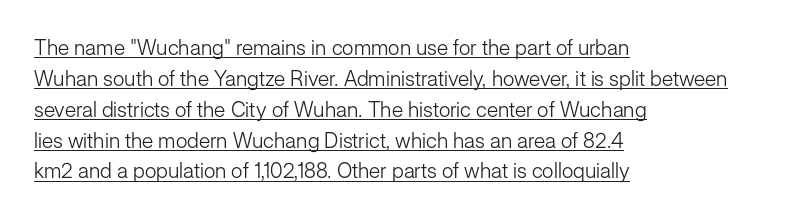
{"italic": "no", "bold": "no", "underline": "yes", "align": "left", "line_spacing": "normal", "line_spacing_ratio": 1.47, "letter_spacing": "normal", "letter_spacing_em": 0.0, "glyph_px": 21}
